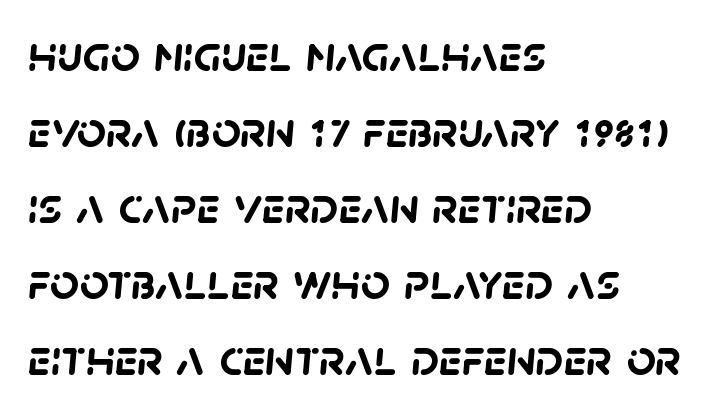
Q: Is the text bold? A: Yes.
Q: Is the typeface a serif or a sans-serif typeface? A: Sans-serif.
Q: Is the text underlined? A: No.
Q: How is the paragraph aligned? A: Left-aligned.
Q: Is the spacing between letters normal or unusually wide? A: Normal.
Q: Is the spacing between lines tight, normal or loose? A: Normal.
Q: Width (condensed, normal, or wide)? A: Normal.
Q: Stroke contrast? A: Low.
Q: x-height? A: Large.
Q: Monospaced? A: No.
